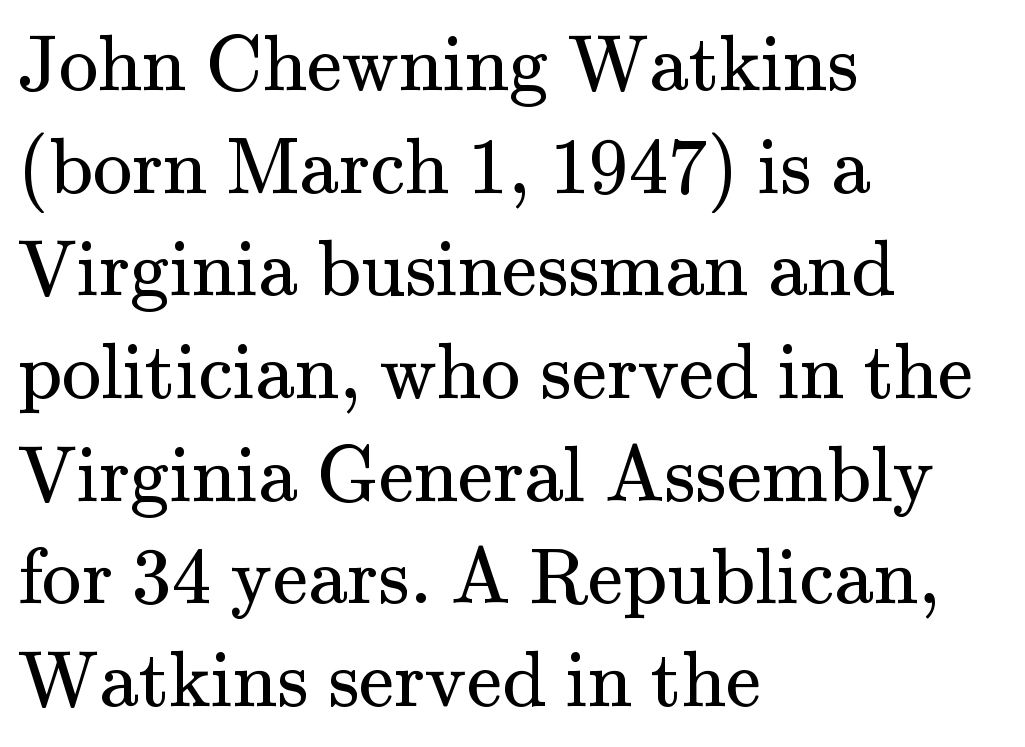
{"serif": "yes", "italic": "no", "bold": "no", "weight": "regular", "width": "normal", "stroke_contrast": "medium", "x_height": "small", "monospaced": "no", "underline": "no", "align": "left", "line_spacing": "normal", "line_spacing_ratio": 1.3, "letter_spacing": "normal", "letter_spacing_em": 0.0, "glyph_px": 79}
